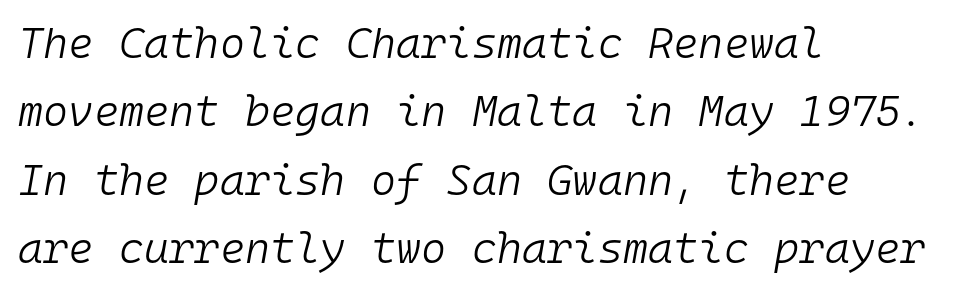
The image shows 43 px light type, italic (leaning right), monospaced; set left-aligned, normal line spacing (1.59x), normal letter spacing, not underlined; low stroke contrast and a medium x-height.
